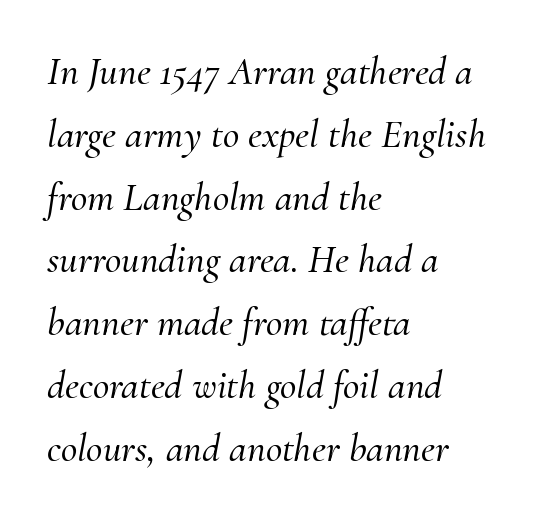
The image shows 40 px serif type, italic (leaning right); set left-aligned, normal line spacing (1.57x), normal letter spacing, not underlined; medium stroke contrast and a small x-height.
